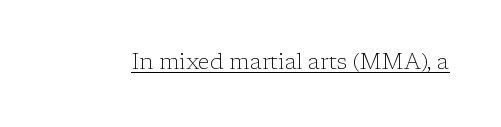
Does a line run under the words? Yes, clearly. Each word holds together tightly as a unit, with standard inter-letter gaps. When letters stand straight like this, we call the style roman or upright. Compared with a typical body face, this is equally light or lighter still.
